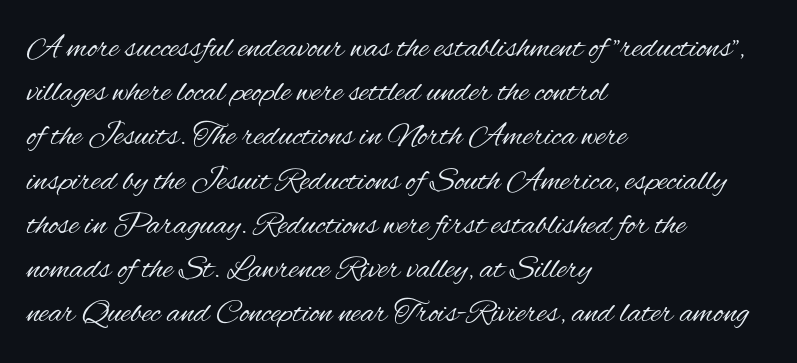
{"serif": "no", "bold": "no", "weight": "regular", "width": "condensed", "stroke_contrast": "medium", "x_height": "small", "monospaced": "no", "underline": "no", "align": "left", "line_spacing": "normal", "line_spacing_ratio": 1.34, "letter_spacing": "normal", "letter_spacing_em": 0.0, "glyph_px": 33}
